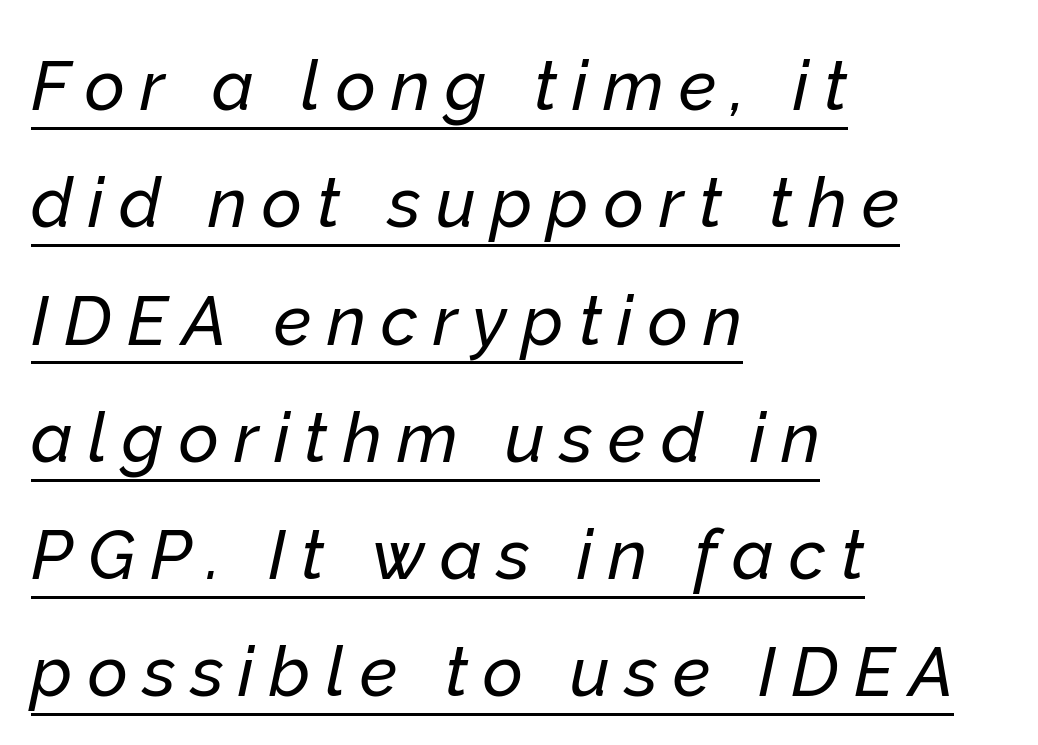
Rows of type keep a routine distance in the vertical direction. The passage shown is underscored from start to finish. Looking at the ascenders, they clearly lean. Do the characters align in a grid? No, the font is proportional. Display-style spreading of the glyphs; the letterfit is very open. The rendering anchors every line to the left-hand side.
